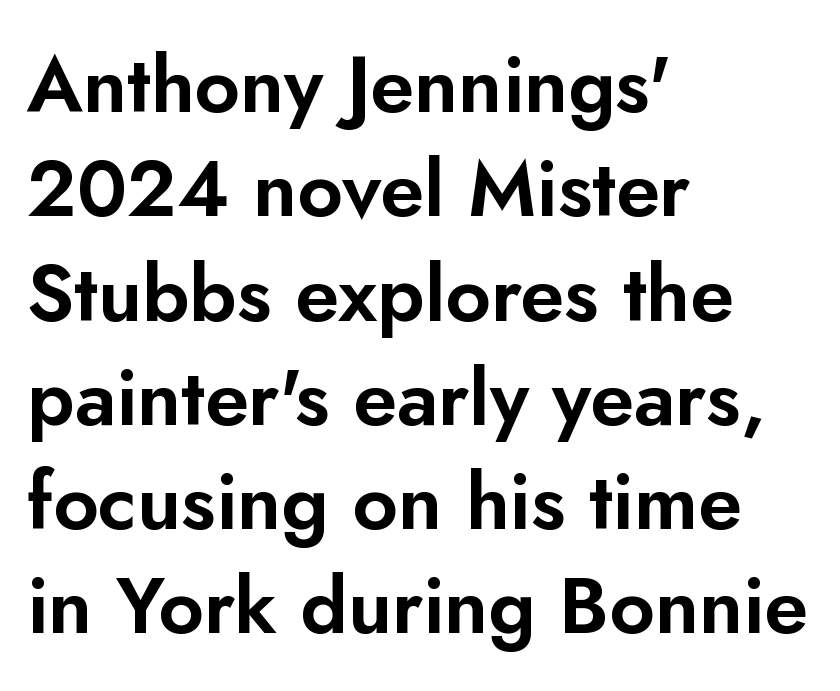
The letters carry no serifs — their stems end cleanly without finishing strokes. Spacing verdict: proportional, widths tailored to each character. The glyphs are unaccompanied by any horizontal stroke below them. Notice how descenders clear the ascenders below comfortably — that's standard leading.
